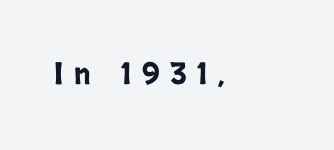
This sample has the flowing, uneven cadence of proportional lettering. Underlining? Definitely not there. Ordinary non-slanted type is in use. The passage shown is typeset with a sans-serif family. This rendering widens character spacing well past its baseline value.
